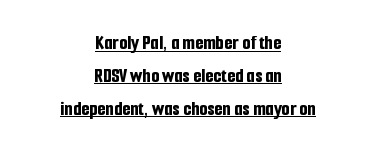
{"italic": "no", "bold": "yes", "underline": "yes", "align": "center", "line_spacing": "normal", "line_spacing_ratio": 1.56, "letter_spacing": "normal", "letter_spacing_em": 0.0, "glyph_px": 21}
